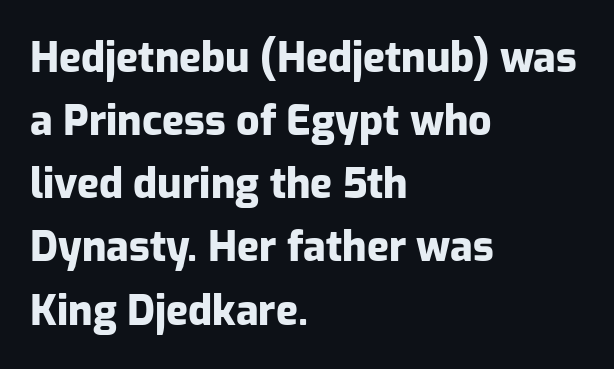
Q: Is the text bold? A: Yes.
Q: Is the text italic (slanted)? A: No, it is upright.
Q: Is the typeface a serif or a sans-serif typeface? A: Sans-serif.
Q: Is the text underlined? A: No.
Q: How is the paragraph aligned? A: Left-aligned.
Q: Is the spacing between letters normal or unusually wide? A: Normal.
Q: Is the spacing between lines tight, normal or loose? A: Normal.
Q: Width (condensed, normal, or wide)? A: Normal.
Q: Stroke contrast? A: Low.
Q: x-height? A: Medium.
Q: Monospaced? A: No.
